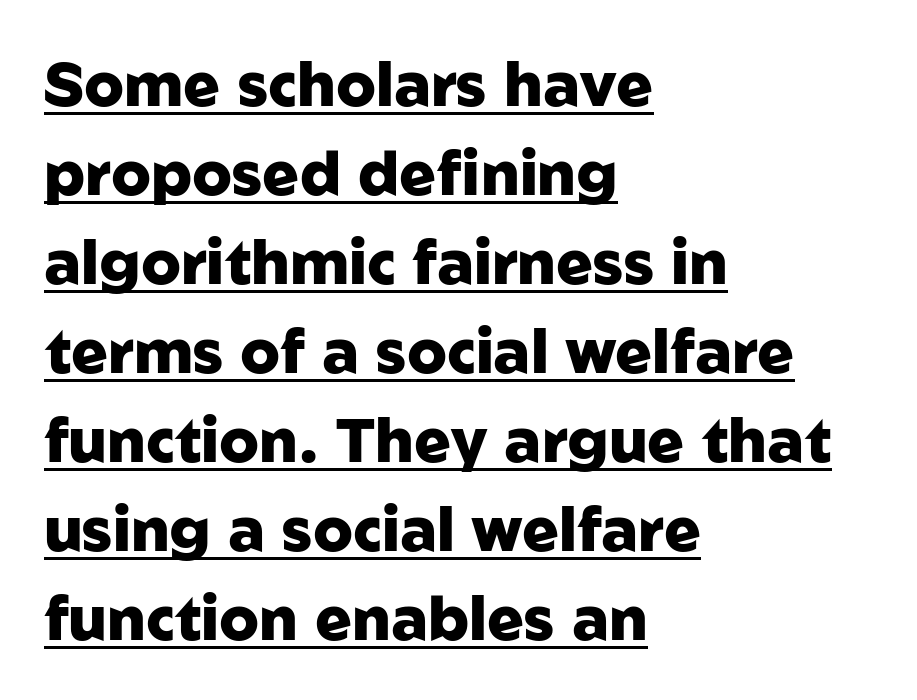
The image shows 61 px heavy sans-serif type, upright; set left-aligned, normal line spacing (1.46x), normal letter spacing, underlined; low stroke contrast and a medium x-height.
